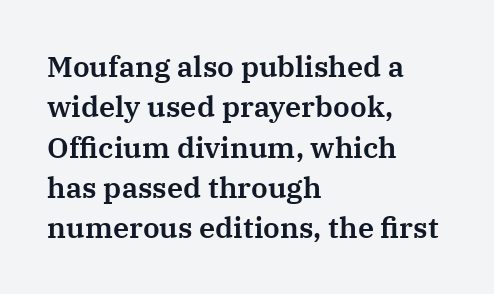
{"serif": "yes", "italic": "no", "width": "normal", "stroke_contrast": "medium", "x_height": "medium", "monospaced": "no", "underline": "no", "align": "left", "line_spacing": "normal", "line_spacing_ratio": 1.39, "letter_spacing": "normal", "letter_spacing_em": 0.0, "glyph_px": 29}
